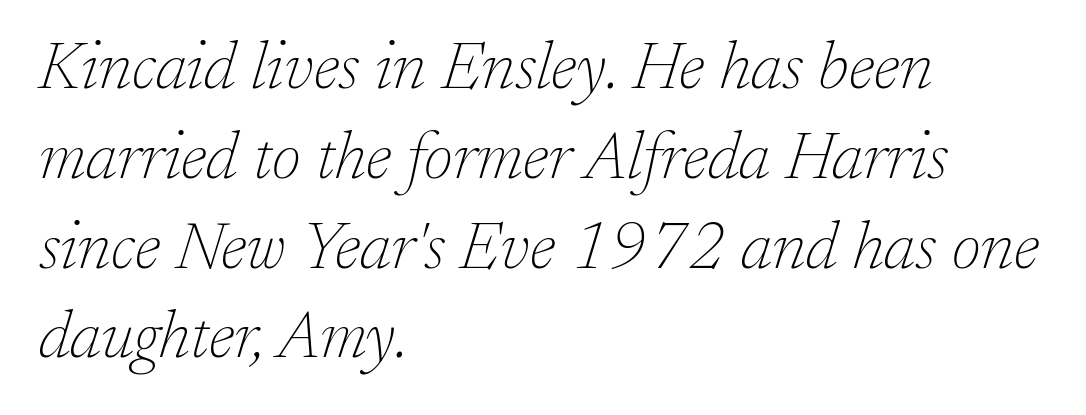
Q: Is the text bold? A: No.
Q: Is the text italic (slanted)? A: Yes, it leans right by about 17 degrees.
Q: Is the typeface a serif or a sans-serif typeface? A: Serif.
Q: Is the text underlined? A: No.
Q: How is the paragraph aligned? A: Left-aligned.
Q: Is the spacing between letters normal or unusually wide? A: Normal.
Q: Is the spacing between lines tight, normal or loose? A: Normal.
Q: Width (condensed, normal, or wide)? A: Normal.
Q: Stroke contrast? A: Low.
Q: x-height? A: Medium.
Q: Monospaced? A: No.
